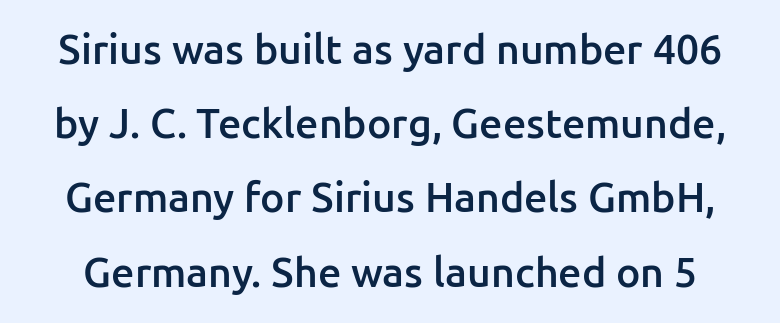
The image shows 41 px semibold sans-serif type, upright; set line spacing 1.81x, normal letter spacing, not underlined; low stroke contrast and a medium x-height.
